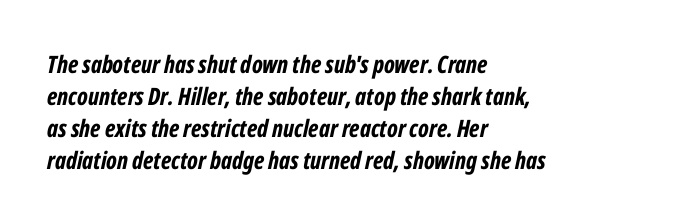
{"italic": "yes", "lean": "right", "slant_degrees": 12, "bold": "yes", "underline": "no", "align": "left", "line_spacing": "normal", "line_spacing_ratio": 1.33, "letter_spacing": "normal", "letter_spacing_em": 0.0, "glyph_px": 24}
